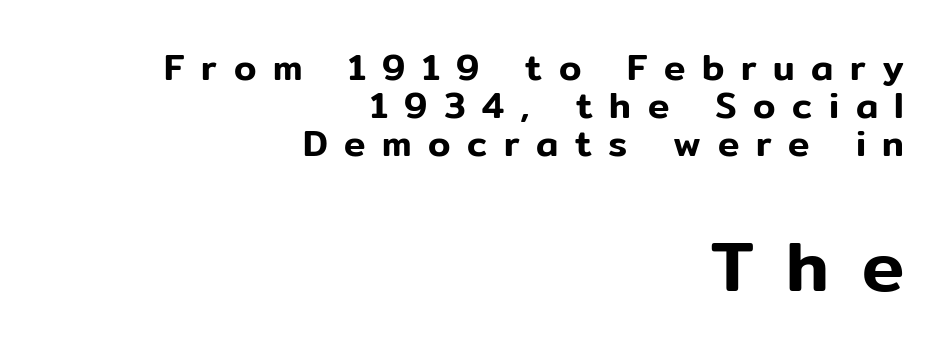
Clear beneath every line of the passage. Layout note: lines flush right. Character widths vary here, with narrow letters taking less room than wide ones. Each letter's strokes conclude bluntly, with no projecting serifs. The designer gave the closing block more size than the opening block. Someone cranked the tracking dial way up on this one.
